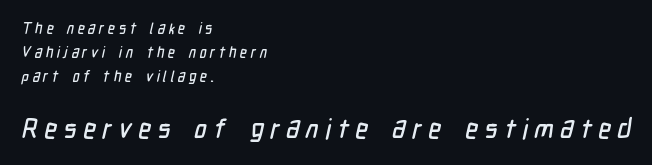
A typesetter would call this heavily tracked-out type. How would I describe the line gaps? Plain and ordinary. A student would notice the bottom passage is typeset larger than what precedes it. Quick note: underline off. The paragraph shown leans on its left margin.
